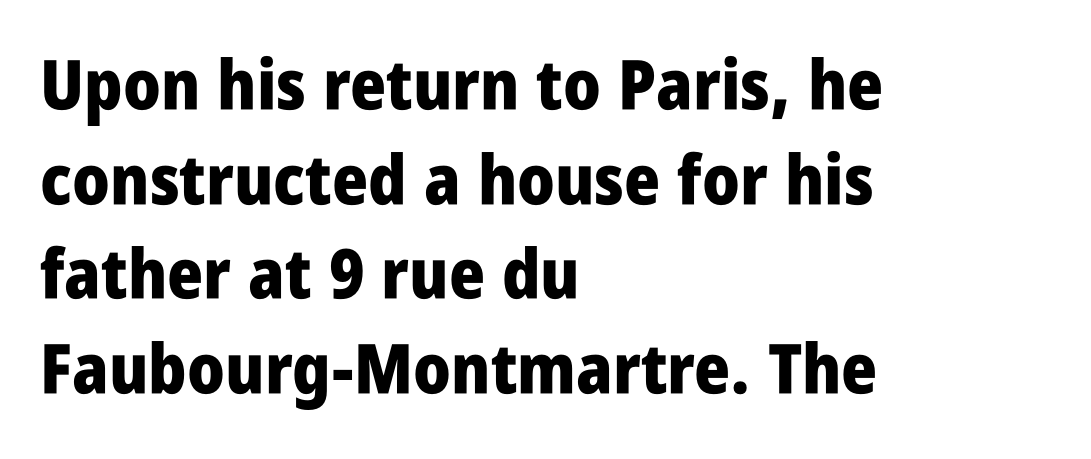
In terms of letterspacing, this is plain default setting. Note the varied advance widths — an 'i' is clearly narrower than an 'm'. Thick stems and heavy bowls — unmistakably bold. Observe the absence of serifs on each vertical stroke in this sample.
